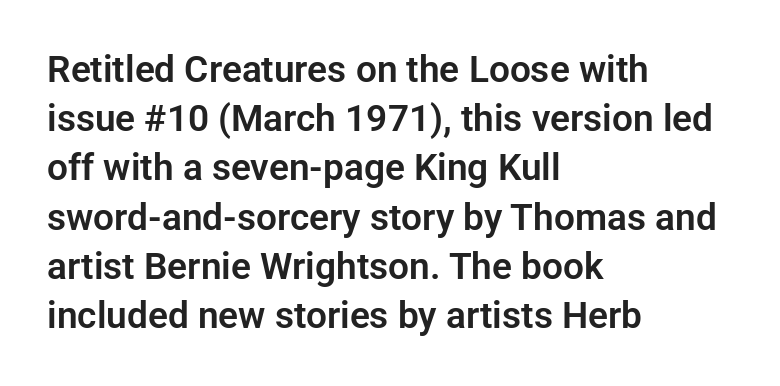
The image shows 37 px sans-serif type, upright; set left-aligned, normal line spacing (1.33x), normal letter spacing, not underlined; low stroke contrast and a medium x-height.
